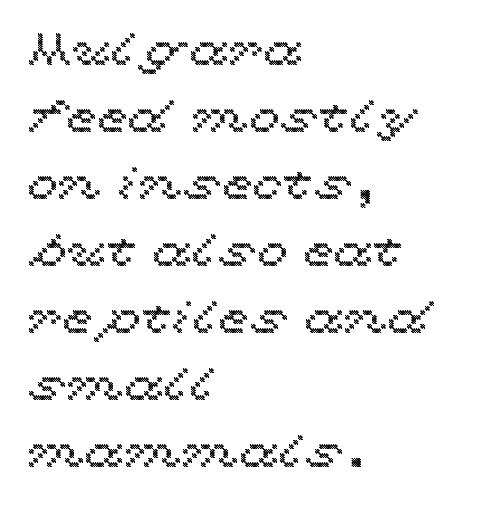
Leading matches the norm, producing a regular column. Here the designer chose a conventional face with non-uniform glyph widths. Is the letter spacing exaggerated? No — it looks like the ordinary default. Typeset ragged right — the left edge is the straight one.
